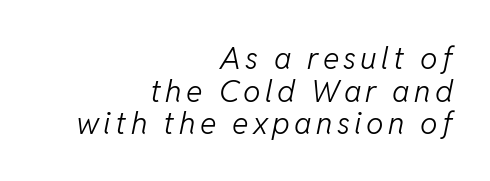
The image shows 31 px light type, italic (leaning right); set right-aligned, tight line spacing (1.05x), not underlined; low stroke contrast and a medium x-height.
